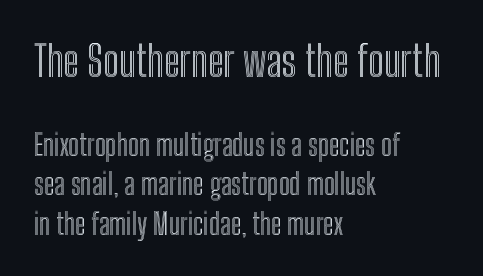
The image shows 43 px condensed type, upright; set left-aligned, normal line spacing (1.36x), normal letter spacing, not underlined; the first (top) block is 1.48x larger; a medium x-height.
